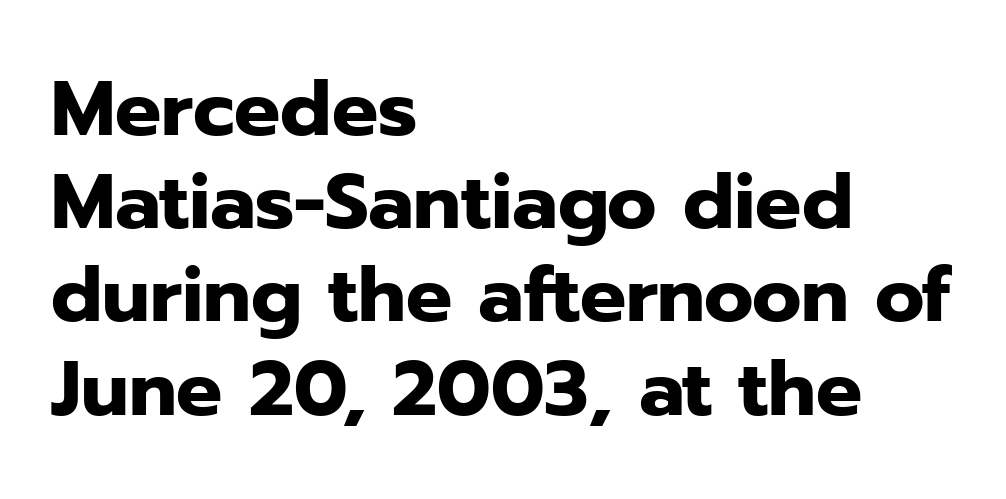
The image shows 77 px heavy sans-serif type, upright; set left-aligned, line spacing 1.21x, normal letter spacing, not underlined; low stroke contrast and a medium x-height.
